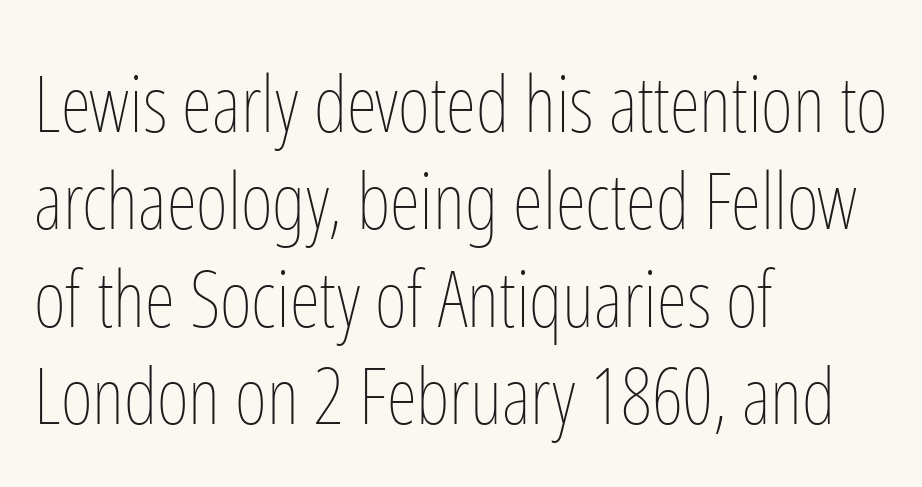
{"italic": "no", "bold": "no", "weight": "thin", "width": "condensed", "stroke_contrast": "low", "x_height": "medium", "monospaced": "no", "underline": "no", "align": "left", "line_spacing": "normal", "line_spacing_ratio": 1.25, "letter_spacing": "normal", "letter_spacing_em": 0.0, "glyph_px": 78}
